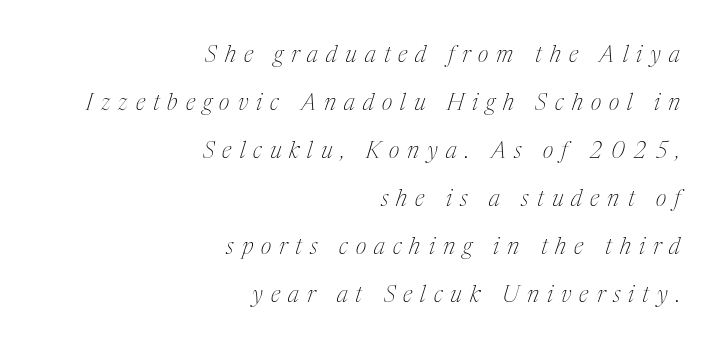
Casual observation: everything's shoved over to the right. Inter-character spacing is expanded well beyond the font's built-in metrics. The letters look calm and open, with moderate or lighter stems. What's the leading like? Stretched, with rows far apart. The glyphs are unaccompanied by any horizontal stroke below them. Would a proofreader flag this as italicized? Yes.
